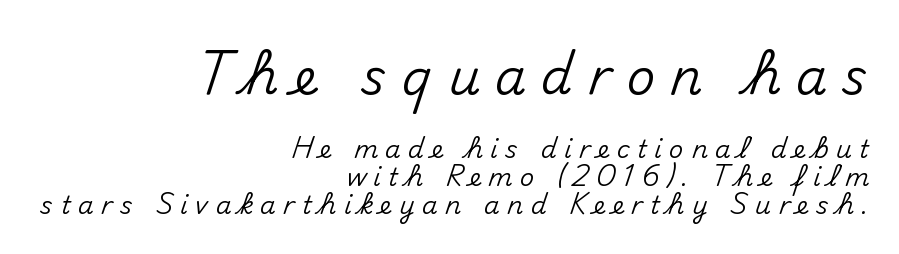
Q: Is the text italic (slanted)? A: Yes.
Q: Is the typeface a serif or a sans-serif typeface? A: Sans-serif.
Q: Is the text underlined? A: No.
Q: How is the paragraph aligned? A: Right-aligned.
Q: Is the spacing between letters normal or unusually wide? A: Unusually wide.
Q: Is the spacing between lines tight, normal or loose? A: Tight.
Q: Which block of text is set in a larger size, the first (top) or the second (bottom)? A: The first (top) one.
Q: Width (condensed, normal, or wide)? A: Normal.
Q: Stroke contrast? A: Medium.
Q: x-height? A: Small.
Q: Monospaced? A: No.
